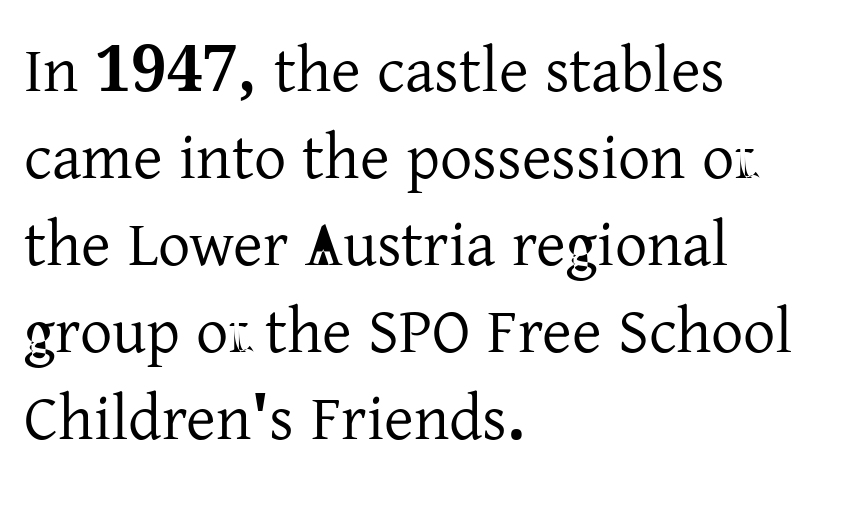
{"serif": "yes", "italic": "no", "width": "normal", "stroke_contrast": "low", "x_height": "medium", "monospaced": "no", "underline": "no", "align": "left", "line_spacing": "normal", "line_spacing_ratio": 1.36, "letter_spacing": "normal", "letter_spacing_em": 0.0, "glyph_px": 64}
